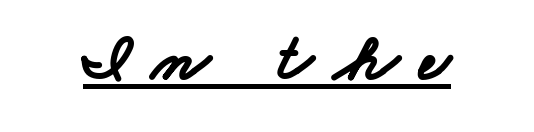
{"serif": "no", "bold": "yes", "weight": "bold", "width": "wide", "stroke_contrast": "low", "x_height": "small", "monospaced": "no", "underline": "yes", "letter_spacing": "wide", "letter_spacing_em": 0.31, "glyph_px": 67}
